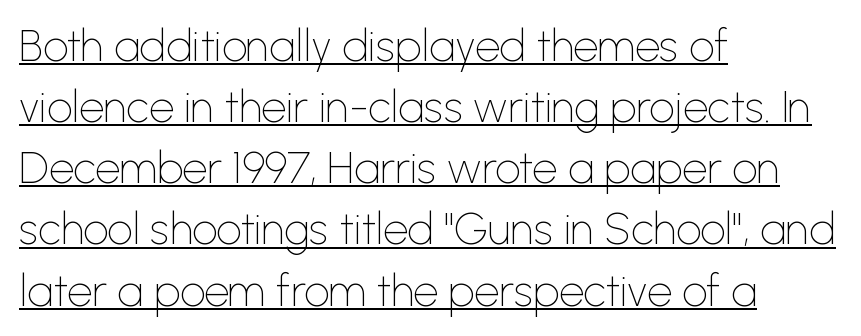
The image shows 44 px thin sans-serif type, upright; set left-aligned, normal line spacing (1.39x), normal letter spacing, underlined; low stroke contrast and a medium x-height.
